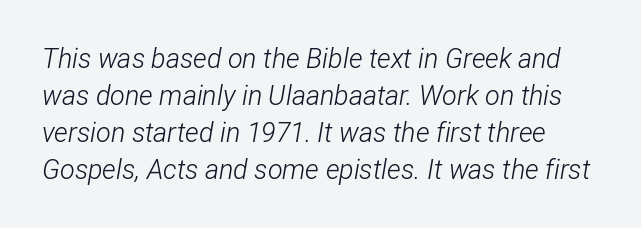
Q: Is the text bold? A: No.
Q: Is the text italic (slanted)? A: Yes, it leans right by about 12 degrees.
Q: Is the text underlined? A: No.
Q: Is the spacing between letters normal or unusually wide? A: Normal.
Q: Is the spacing between lines tight, normal or loose? A: Normal.
